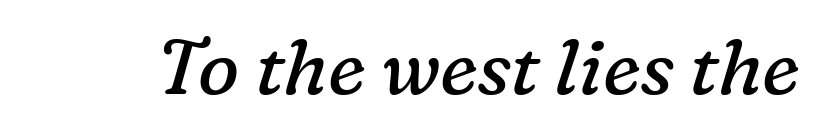
To sum up the face: it has serifs. Stroke thickness stays within the range of a standard reading face or lighter. The line texture is even and compact thanks to regular tracking. This sample has the flowing, uneven cadence of proportional lettering.
